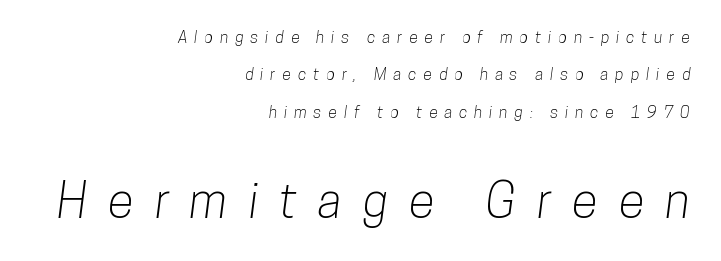
Q: Is the typeface a serif or a sans-serif typeface? A: Sans-serif.
Q: Is the text underlined? A: No.
Q: How is the paragraph aligned? A: Right-aligned.
Q: Is the spacing between letters normal or unusually wide? A: Unusually wide.
Q: Is the spacing between lines tight, normal or loose? A: Loose.
Q: Which block of text is set in a larger size, the first (top) or the second (bottom)? A: The second (bottom) one.
Q: Width (condensed, normal, or wide)? A: Condensed.
Q: Stroke contrast? A: Low.
Q: x-height? A: Medium.
Q: Monospaced? A: No.
